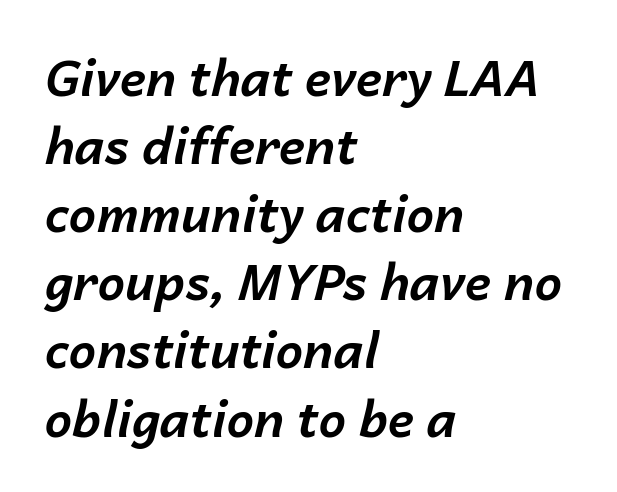
The image shows 49 px bold type, italic (leaning right); set left-aligned, normal line spacing (1.39x), normal letter spacing, not underlined; low stroke contrast and a medium x-height.
